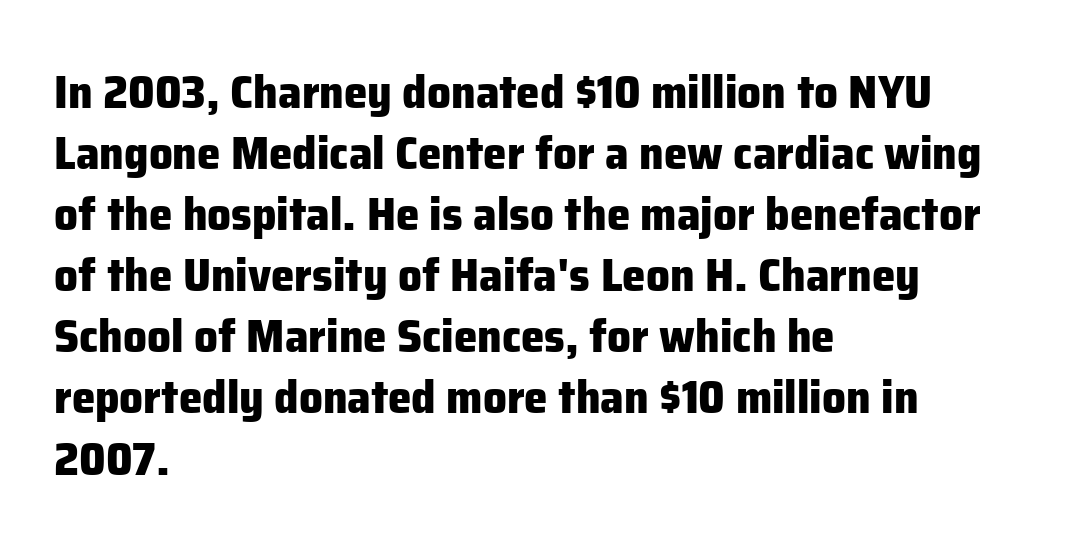
The image shows 47 px heavy sans-serif type, upright; set left-aligned, normal line spacing (1.3x), normal letter spacing, not underlined; low stroke contrast and a medium x-height.
